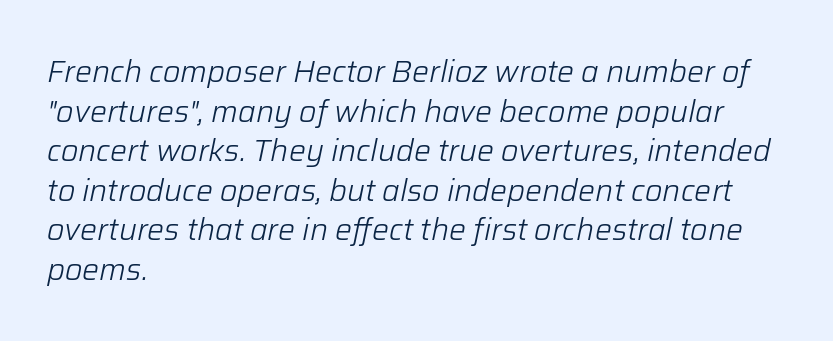
The image shows 30 px light type, italic (leaning right); set left-aligned, normal line spacing (1.32x), normal letter spacing, not underlined; low stroke contrast and a medium x-height.
